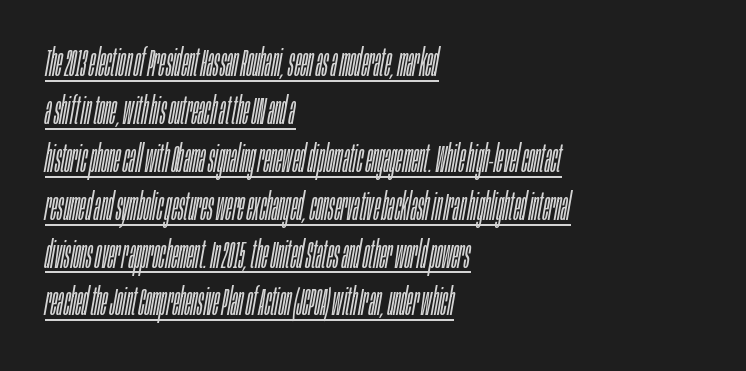
The image shows 38 px light, condensed type, italic (leaning right); set left-aligned, normal line spacing (1.26x), normal letter spacing, underlined; low stroke contrast and a large x-height.
